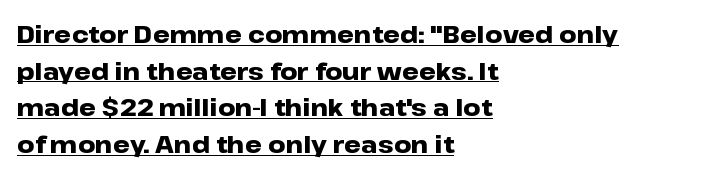
The image shows 24 px bold type, upright; set left-aligned, normal line spacing (1.53x), normal letter spacing, underlined.
